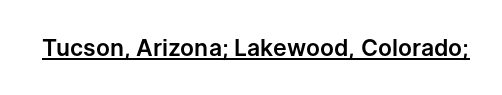
The image shows 23 px text type, upright; set normal letter spacing, underlined.
